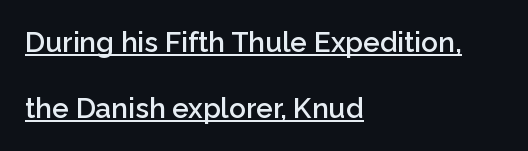
{"serif": "no", "italic": "no", "bold": "semi", "weight": "semibold", "width": "normal", "stroke_contrast": "low", "x_height": "medium", "monospaced": "no", "underline": "yes", "align": "left", "line_spacing": "loose", "line_spacing_ratio": 2.36, "letter_spacing": "normal", "letter_spacing_em": 0.0, "glyph_px": 28}
